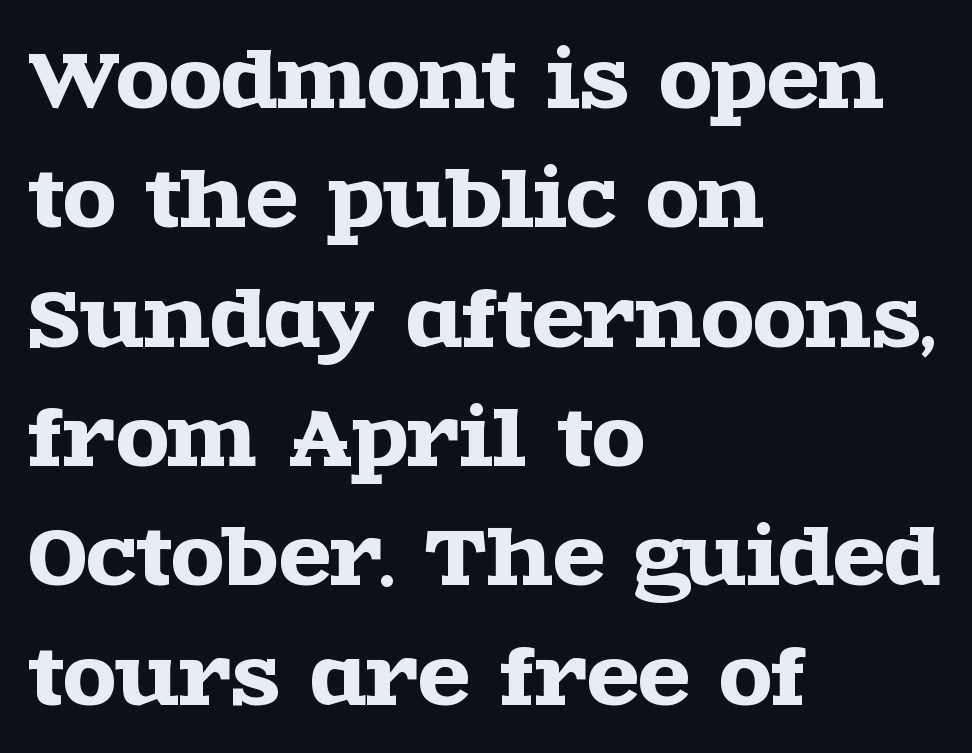
The specimen omits any rule beneath the text block's lines. Little horizontal feet cap the strokes, marking this as serif type. A typesetter would mark this as roman, not italic. Visually the block forms a straight wall on the left and a jagged coastline on the right. Glyph-to-glyph distance matches everyday printed text. Looks like regular typesetting: each glyph gets only the width it needs.
